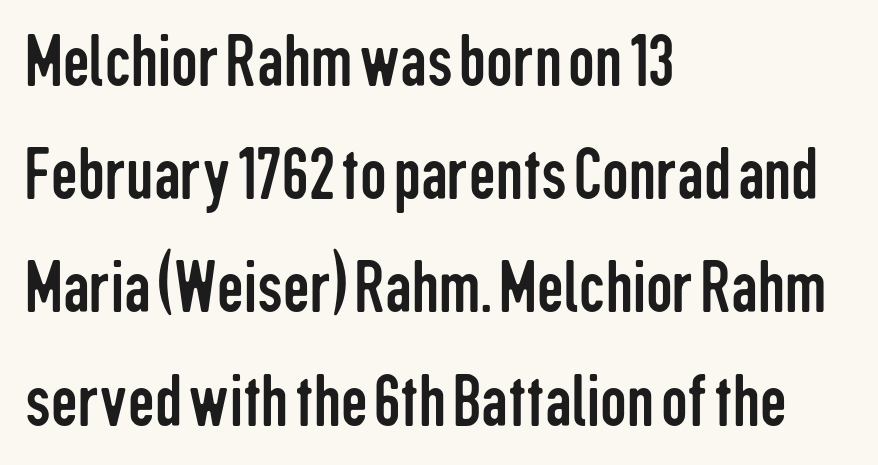
{"serif": "no", "italic": "no", "bold": "no", "weight": "regular", "width": "condensed", "stroke_contrast": "low", "x_height": "medium", "monospaced": "no", "underline": "no", "align": "left", "line_spacing": "normal", "line_spacing_ratio": 1.51, "letter_spacing": "normal", "letter_spacing_em": 0.0, "glyph_px": 75}
